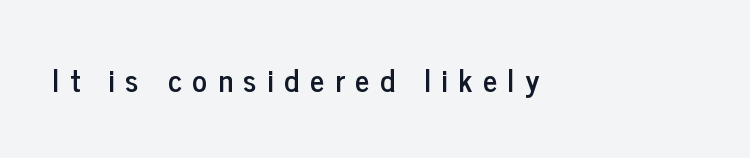
{"serif": "no", "italic": "no", "width": "condensed", "stroke_contrast": "low", "x_height": "medium", "monospaced": "no", "underline": "no", "letter_spacing": "wide", "letter_spacing_em": 0.34, "glyph_px": 31}
